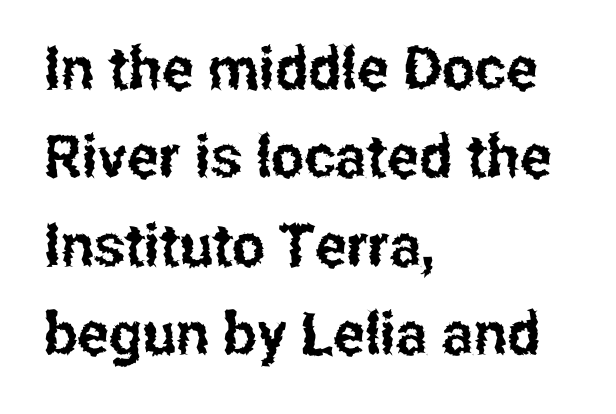
{"serif": "no", "italic": "no", "width": "condensed", "stroke_contrast": "low", "x_height": "medium", "monospaced": "no", "underline": "no", "align": "left", "line_spacing": "normal", "line_spacing_ratio": 1.5, "letter_spacing": "normal", "letter_spacing_em": 0.0, "glyph_px": 59}
